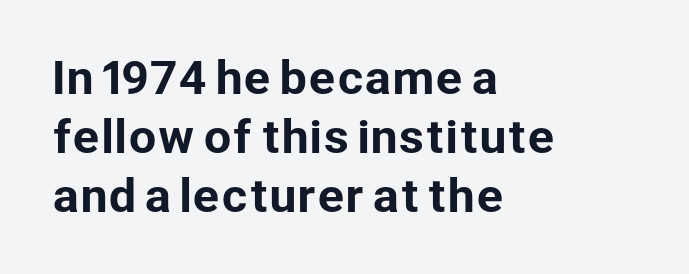
The image shows 44 px sans-serif type, upright; set left-aligned, normal line spacing (1.34x), normal letter spacing, not underlined; low stroke contrast and a medium x-height.
